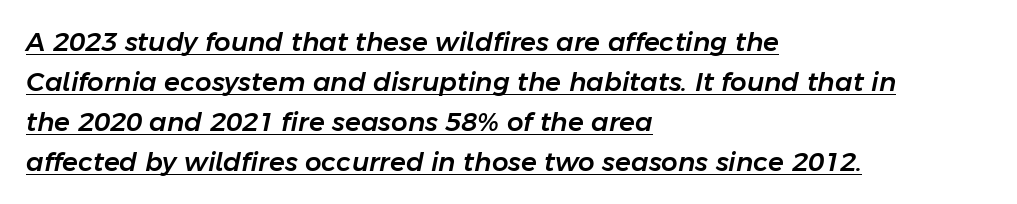
{"italic": "yes", "lean": "right", "slant_degrees": 11, "underline": "yes", "align": "left", "line_spacing": "normal", "line_spacing_ratio": 1.54, "letter_spacing": "normal", "letter_spacing_em": 0.0, "glyph_px": 26}
